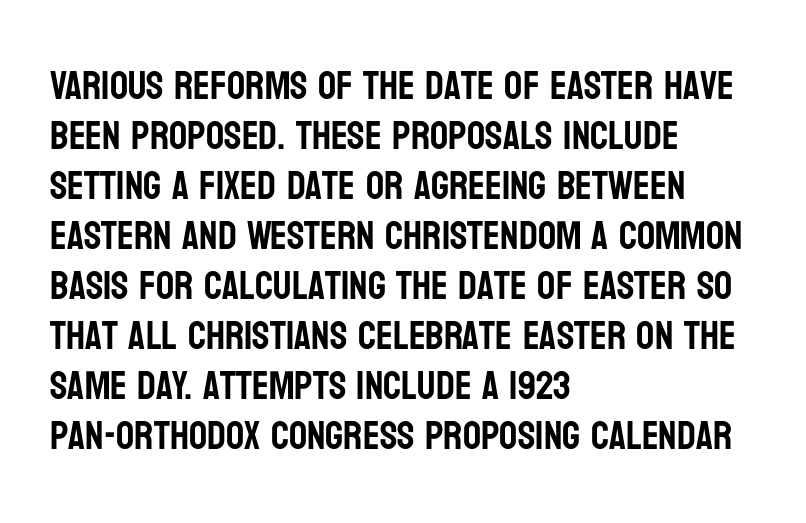
Q: Is the text italic (slanted)? A: No, it is upright.
Q: Is the typeface a serif or a sans-serif typeface? A: Sans-serif.
Q: Is the text underlined? A: No.
Q: How is the paragraph aligned? A: Left-aligned.
Q: Is the spacing between letters normal or unusually wide? A: Normal.
Q: Is the spacing between lines tight, normal or loose? A: Normal.
Q: Width (condensed, normal, or wide)? A: Condensed.
Q: Stroke contrast? A: Low.
Q: x-height? A: Large.
Q: Monospaced? A: No.
